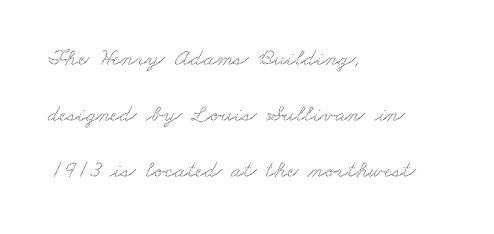
{"underline": "no", "align": "left", "line_spacing": "loose", "line_spacing_ratio": 2.34, "letter_spacing": "normal", "letter_spacing_em": 0.0, "glyph_px": 24}
